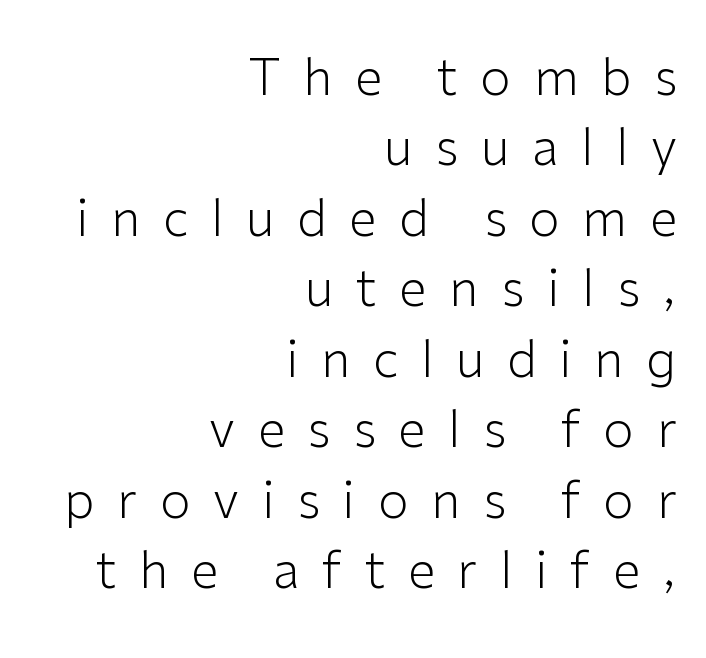
The image shows 50 px light sans-serif type, upright; set right-aligned, normal line spacing (1.41x), unusually wide letter spacing (+0.45 em), not underlined; low stroke contrast and a medium x-height.
